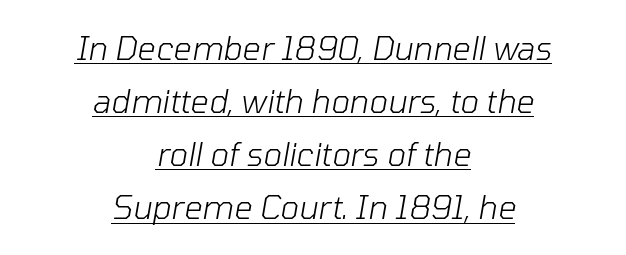
The image shows 32 px light type, italic (leaning right); set centered, normal line spacing (1.66x), normal letter spacing, underlined; low stroke contrast and a medium x-height.
